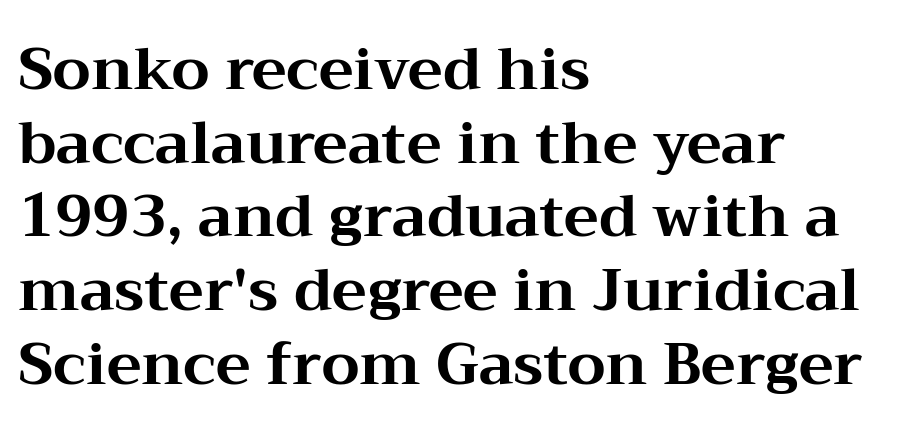
The image shows 59 px bold, wide serif type, upright; set left-aligned, normal line spacing (1.25x), normal letter spacing, not underlined; medium stroke contrast and a medium x-height.
